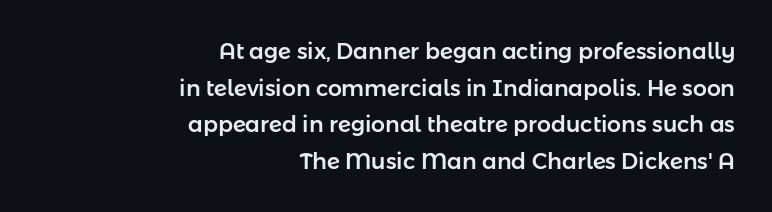
The image shows 22 px text type, upright; set right-aligned, normal line spacing (1.66x), normal letter spacing, not underlined.
